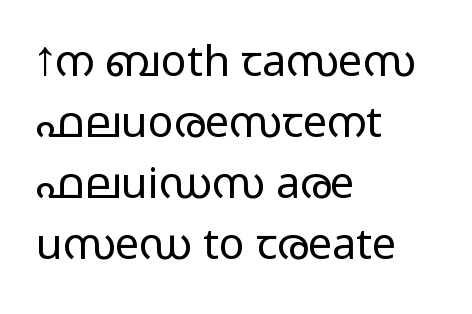
Q: Is the text bold? A: No.
Q: Is the text italic (slanted)? A: No, it is upright.
Q: Is the typeface a serif or a sans-serif typeface? A: Sans-serif.
Q: Is the text underlined? A: No.
Q: How is the paragraph aligned? A: Left-aligned.
Q: Is the spacing between letters normal or unusually wide? A: Normal.
Q: Is the spacing between lines tight, normal or loose? A: Normal.
Q: Width (condensed, normal, or wide)? A: Wide.
Q: Stroke contrast? A: Low.
Q: x-height? A: Medium.
Q: Monospaced? A: No.
